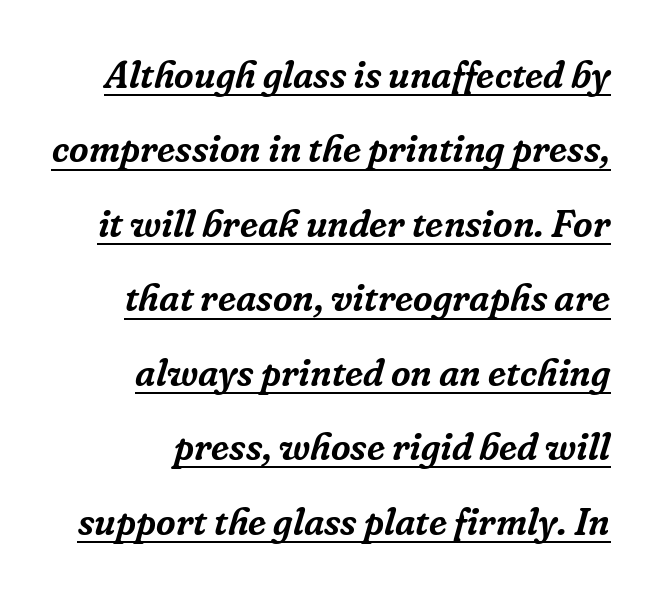
The passage shown leans; its letterforms are oblique. The face used here is proportionally spaced, like ordinary book or web type. A baseline rule has been typeset under these characters. Does the leading feel generous? Absolutely, it's lavish. This rendering uses right alignment, leaving the left contour irregular. Each letter's strokes conclude with small projecting serifs.
